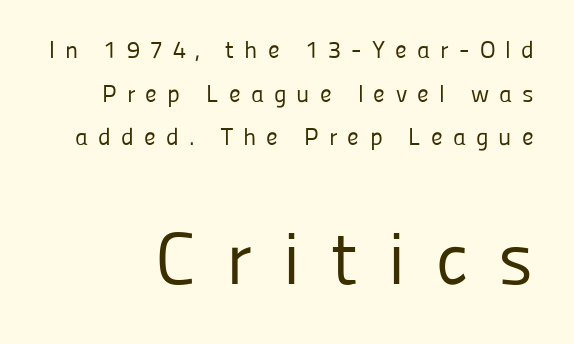
The image shows 73 px regular-weight sans-serif type, upright; set right-aligned, line spacing 1.82x, unusually wide letter spacing (+0.42 em), not underlined; the second (bottom) block is 3.04x larger; low stroke contrast and a medium x-height.
